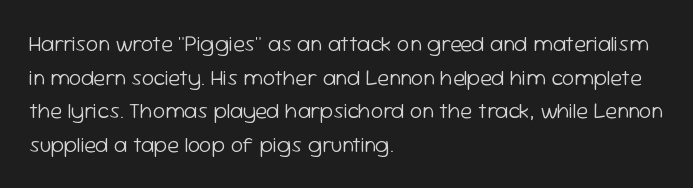
The image shows 22 px text type, upright; set left-aligned, normal line spacing (1.53x), normal letter spacing, not underlined.
